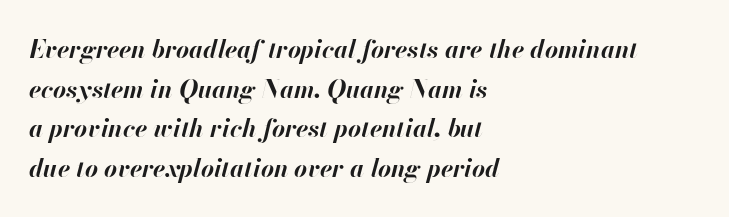
Q: Is the text bold? A: Yes.
Q: Is the text italic (slanted)? A: Yes, it leans right by about 13 degrees.
Q: Is the text underlined? A: No.
Q: How is the paragraph aligned? A: Left-aligned.
Q: Is the spacing between letters normal or unusually wide? A: Normal.
Q: Is the spacing between lines tight, normal or loose? A: Normal.
